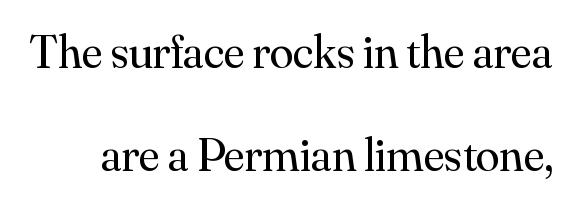
Q: Is the text bold? A: No.
Q: Is the text italic (slanted)? A: No, it is upright.
Q: Is the typeface a serif or a sans-serif typeface? A: Serif.
Q: Is the text underlined? A: No.
Q: Is the spacing between letters normal or unusually wide? A: Normal.
Q: Is the spacing between lines tight, normal or loose? A: Loose.
Q: Width (condensed, normal, or wide)? A: Normal.
Q: Stroke contrast? A: Medium.
Q: x-height? A: Small.
Q: Monospaced? A: No.
